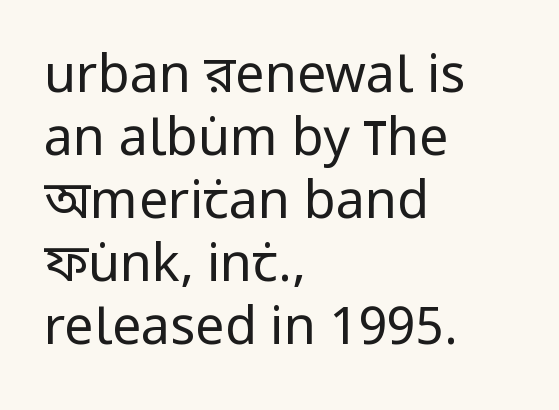
{"serif": "no", "italic": "no", "bold": "no", "weight": "regular", "width": "condensed", "stroke_contrast": "low", "x_height": "large", "monospaced": "no", "underline": "no", "align": "left", "line_spacing_ratio": 1.21, "letter_spacing": "normal", "letter_spacing_em": 0.0, "glyph_px": 52}
